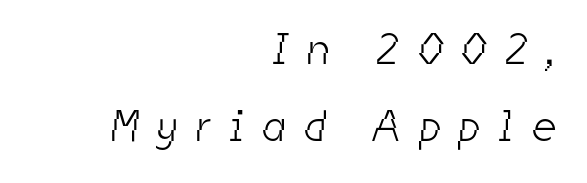
Q: Is the text bold? A: No.
Q: Is the typeface a serif or a sans-serif typeface? A: Sans-serif.
Q: Is the text underlined? A: No.
Q: How is the paragraph aligned? A: Right-aligned.
Q: Is the spacing between letters normal or unusually wide? A: Unusually wide.
Q: Width (condensed, normal, or wide)? A: Condensed.
Q: Stroke contrast? A: Low.
Q: x-height? A: Medium.
Q: Monospaced? A: No.
